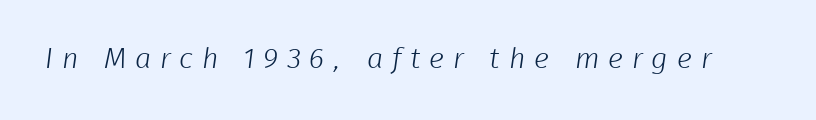
The image shows 29 px light sans-serif type; set unusually wide letter spacing (+0.3 em), not underlined; low stroke contrast and a medium x-height.
